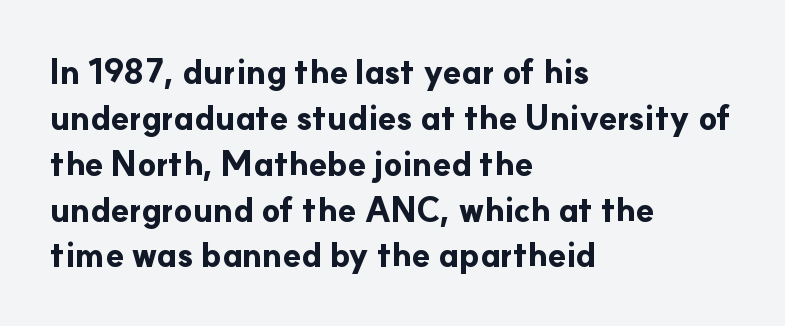
{"serif": "no", "italic": "no", "bold": "yes", "weight": "bold", "width": "normal", "stroke_contrast": "low", "x_height": "small", "monospaced": "no", "underline": "no", "align": "left", "line_spacing": "normal", "line_spacing_ratio": 1.39, "letter_spacing": "normal", "letter_spacing_em": 0.0, "glyph_px": 33}
